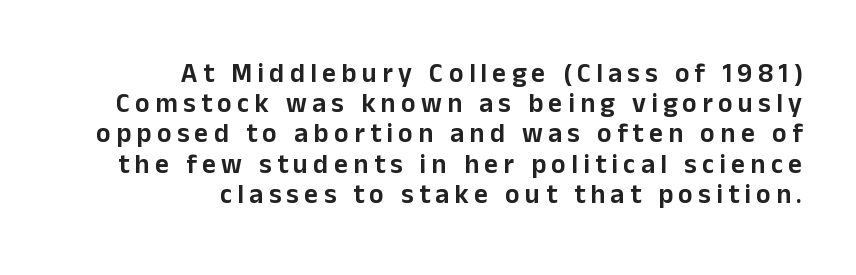
{"italic": "no", "underline": "no", "align": "right", "line_spacing": "tight", "line_spacing_ratio": 1.12, "letter_spacing": "wide", "letter_spacing_em": 0.2, "glyph_px": 27}
